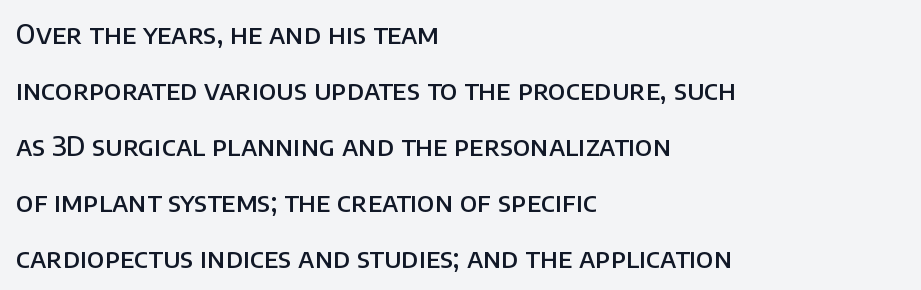
The image shows 27 px text type, upright; set left-aligned, loose line spacing (2.07x), normal letter spacing, not underlined.
